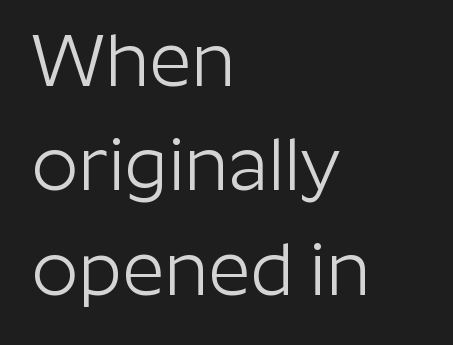
Q: Is the text bold? A: No.
Q: Is the text italic (slanted)? A: No, it is upright.
Q: Is the typeface a serif or a sans-serif typeface? A: Sans-serif.
Q: Is the text underlined? A: No.
Q: How is the paragraph aligned? A: Left-aligned.
Q: Is the spacing between letters normal or unusually wide? A: Normal.
Q: Is the spacing between lines tight, normal or loose? A: Normal.
Q: Width (condensed, normal, or wide)? A: Normal.
Q: Stroke contrast? A: Low.
Q: x-height? A: Medium.
Q: Monospaced? A: No.
